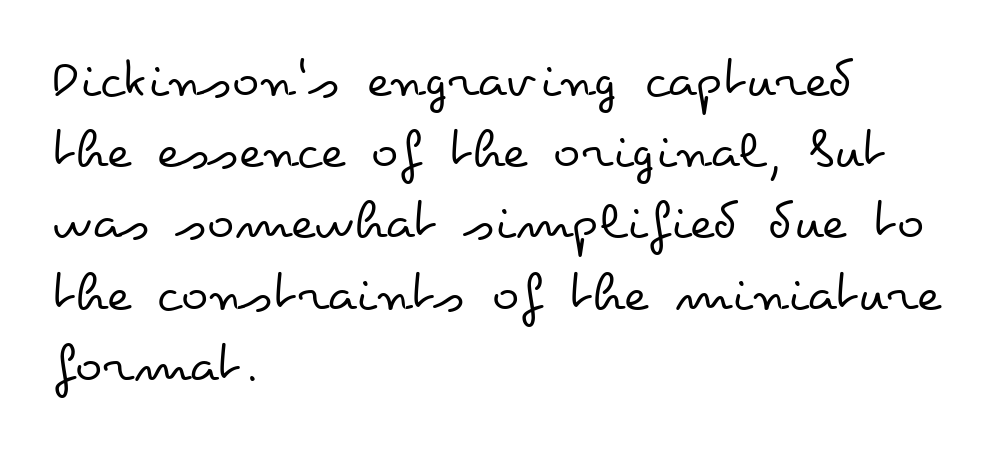
The image shows 57 px regular-weight, wide type, upright; set left-aligned, normal line spacing (1.25x), normal letter spacing, not underlined; low stroke contrast and a small x-height.
